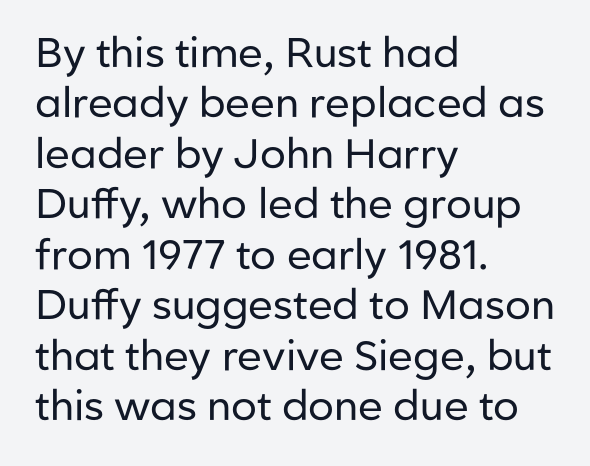
Q: Is the text bold? A: No.
Q: Is the text italic (slanted)? A: No, it is upright.
Q: Is the typeface a serif or a sans-serif typeface? A: Sans-serif.
Q: Is the text underlined? A: No.
Q: How is the paragraph aligned? A: Left-aligned.
Q: Is the spacing between letters normal or unusually wide? A: Normal.
Q: Width (condensed, normal, or wide)? A: Normal.
Q: Stroke contrast? A: Low.
Q: x-height? A: Medium.
Q: Monospaced? A: No.
